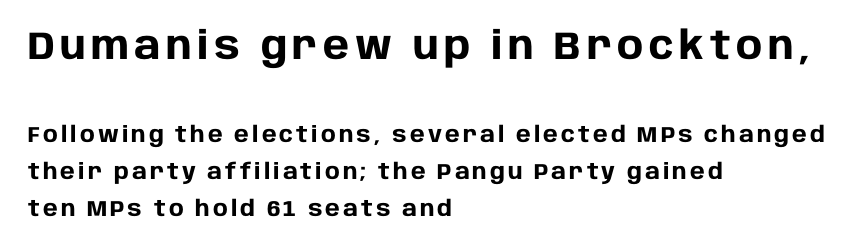
Underline: absent. Top chunk: large. Bottom chunk: small. The passage shown is typeset with a sans-serif family. How would I describe the line gaps? Plain and ordinary. A classic flush-left, rag-right setting is used for this passage.
